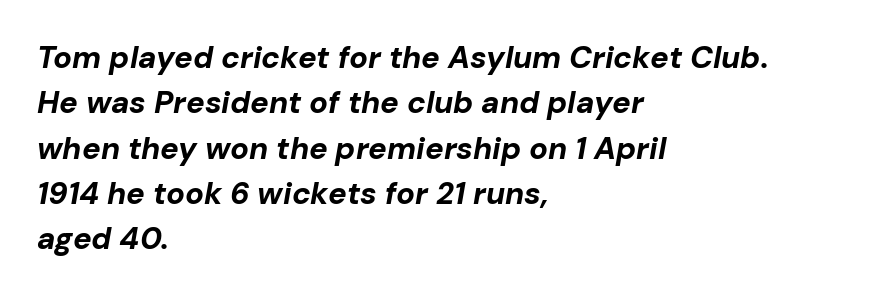
{"italic": "yes", "lean": "right", "slant_degrees": 10, "bold": "yes", "weight": "bold", "width": "normal", "stroke_contrast": "low", "x_height": "medium", "monospaced": "no", "underline": "no", "align": "left", "line_spacing": "normal", "line_spacing_ratio": 1.46, "letter_spacing": "normal", "letter_spacing_em": 0.0, "glyph_px": 31}
